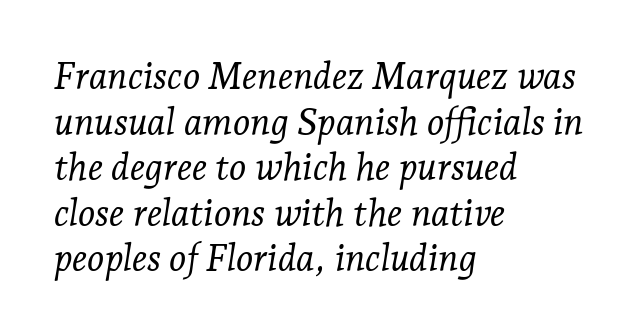
Q: Is the text bold? A: No.
Q: Is the text italic (slanted)? A: Yes, it leans right by about 7 degrees.
Q: Is the typeface a serif or a sans-serif typeface? A: Serif.
Q: Is the text underlined? A: No.
Q: How is the paragraph aligned? A: Left-aligned.
Q: Is the spacing between letters normal or unusually wide? A: Normal.
Q: Width (condensed, normal, or wide)? A: Normal.
Q: Stroke contrast? A: Low.
Q: x-height? A: Medium.
Q: Monospaced? A: No.
